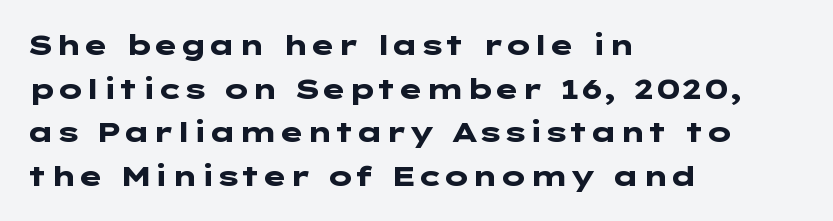
The image shows 28 px heavy, wide sans-serif type, upright; set left-aligned, normal line spacing (1.56x), normal letter spacing, not underlined; low stroke contrast and a medium x-height.
